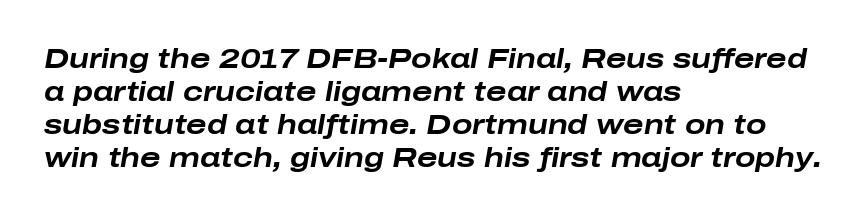
Q: Is the text bold? A: Yes.
Q: Is the text italic (slanted)? A: Yes, it leans right by about 10 degrees.
Q: Is the text underlined? A: No.
Q: How is the paragraph aligned? A: Left-aligned.
Q: Is the spacing between letters normal or unusually wide? A: Normal.
